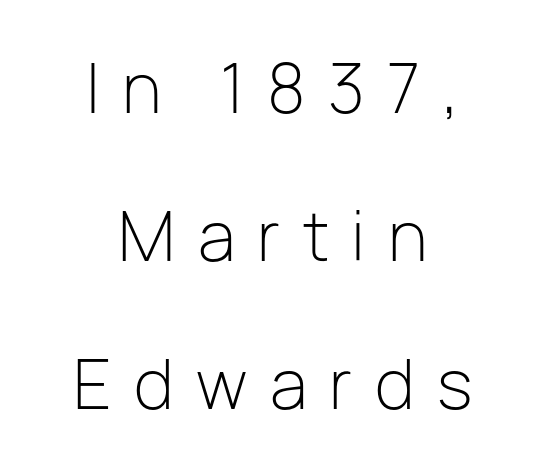
{"serif": "no", "italic": "no", "bold": "no", "weight": "light", "width": "normal", "stroke_contrast": "low", "x_height": "medium", "monospaced": "no", "underline": "no", "align": "center", "line_spacing": "loose", "line_spacing_ratio": 2.24, "letter_spacing": "wide", "letter_spacing_em": 0.34, "glyph_px": 66}
